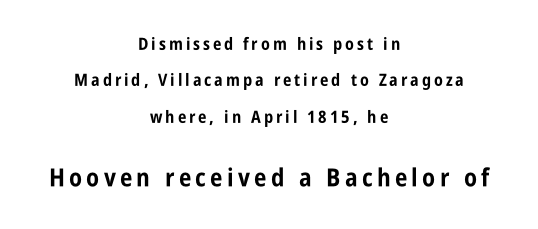
{"italic": "no", "bold": "yes", "underline": "no", "align": "center", "line_spacing": "loose", "line_spacing_ratio": 2.14, "larger_block": "second", "size_ratio": 1.47, "glyph_px": 25}
